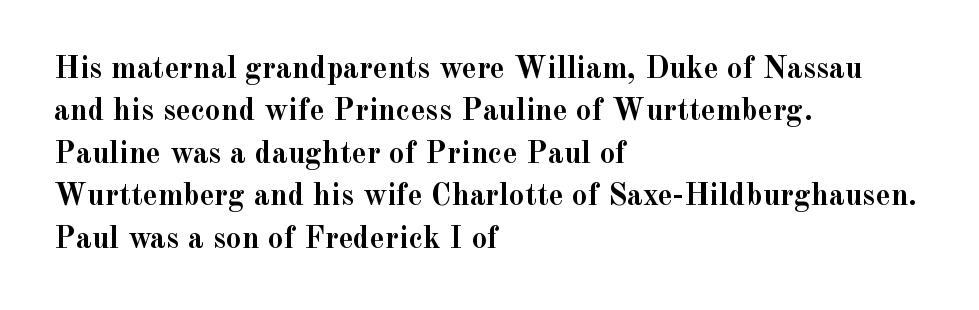
Q: Is the text bold? A: Yes.
Q: Is the text italic (slanted)? A: No, it is upright.
Q: Is the typeface a serif or a sans-serif typeface? A: Serif.
Q: Is the text underlined? A: No.
Q: How is the paragraph aligned? A: Left-aligned.
Q: Is the spacing between letters normal or unusually wide? A: Normal.
Q: Is the spacing between lines tight, normal or loose? A: Normal.
Q: Width (condensed, normal, or wide)? A: Normal.
Q: x-height? A: Small.
Q: Monospaced? A: No.
